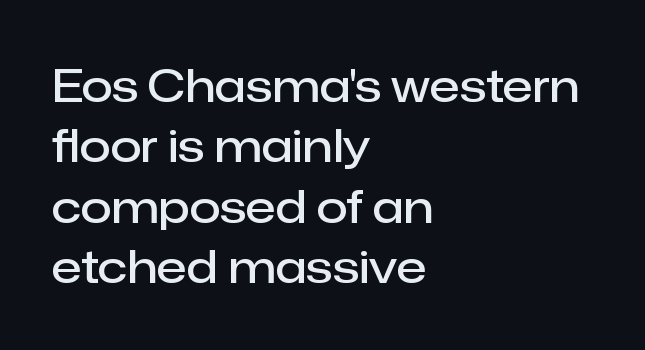
Q: Is the text bold? A: Semi-bold.
Q: Is the text italic (slanted)? A: No, it is upright.
Q: Is the typeface a serif or a sans-serif typeface? A: Sans-serif.
Q: Is the text underlined? A: No.
Q: How is the paragraph aligned? A: Left-aligned.
Q: Is the spacing between letters normal or unusually wide? A: Normal.
Q: Is the spacing between lines tight, normal or loose? A: Normal.
Q: Width (condensed, normal, or wide)? A: Normal.
Q: Stroke contrast? A: Low.
Q: x-height? A: Medium.
Q: Monospaced? A: No.
